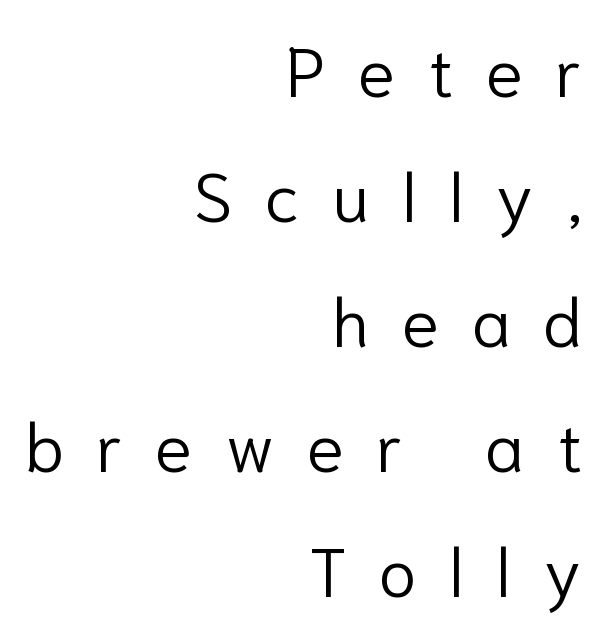
Q: Is the text bold? A: No.
Q: Is the text italic (slanted)? A: No, it is upright.
Q: Is the typeface a serif or a sans-serif typeface? A: Sans-serif.
Q: Is the text underlined? A: No.
Q: How is the paragraph aligned? A: Right-aligned.
Q: Is the spacing between letters normal or unusually wide? A: Unusually wide.
Q: Width (condensed, normal, or wide)? A: Normal.
Q: Stroke contrast? A: Low.
Q: x-height? A: Medium.
Q: Monospaced? A: No.
